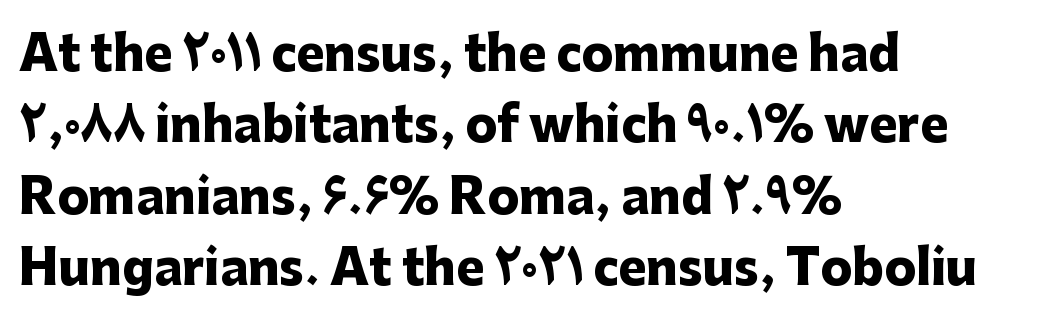
Q: Is the text bold? A: Yes.
Q: Is the text italic (slanted)? A: No, it is upright.
Q: Is the typeface a serif or a sans-serif typeface? A: Sans-serif.
Q: Is the text underlined? A: No.
Q: How is the paragraph aligned? A: Left-aligned.
Q: Is the spacing between letters normal or unusually wide? A: Normal.
Q: Is the spacing between lines tight, normal or loose? A: Normal.
Q: Width (condensed, normal, or wide)? A: Normal.
Q: Stroke contrast? A: Low.
Q: x-height? A: Medium.
Q: Monospaced? A: No.
